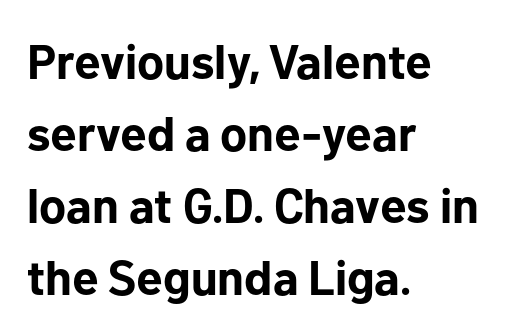
Q: Is the text bold? A: Yes.
Q: Is the text italic (slanted)? A: No, it is upright.
Q: Is the typeface a serif or a sans-serif typeface? A: Sans-serif.
Q: Is the text underlined? A: No.
Q: How is the paragraph aligned? A: Left-aligned.
Q: Is the spacing between letters normal or unusually wide? A: Normal.
Q: Is the spacing between lines tight, normal or loose? A: Normal.
Q: Width (condensed, normal, or wide)? A: Normal.
Q: Stroke contrast? A: Low.
Q: x-height? A: Medium.
Q: Monospaced? A: No.
